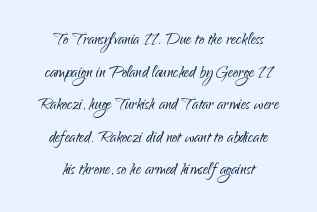
{"bold": "no", "underline": "no", "align": "center", "line_spacing": "normal", "line_spacing_ratio": 1.55, "letter_spacing": "normal", "letter_spacing_em": 0.0, "glyph_px": 21}
